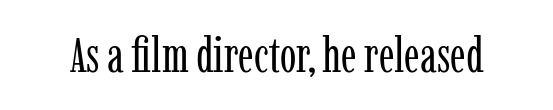
The image shows 49 px regular-weight, condensed serif type, upright; set normal letter spacing, not underlined; low stroke contrast and a medium x-height.
